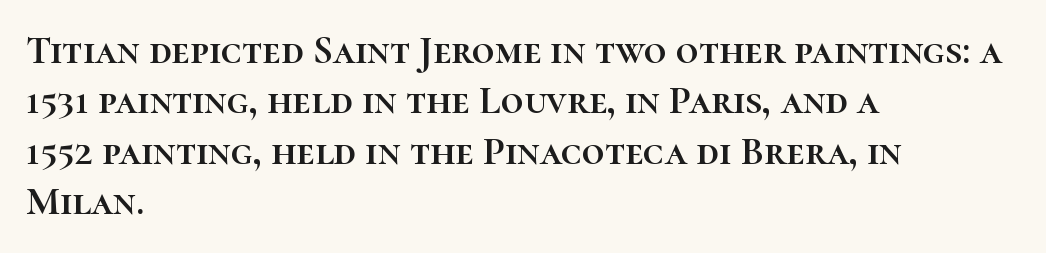
{"italic": "no", "width": "normal", "stroke_contrast": "high", "x_height": "medium", "monospaced": "no", "underline": "no", "align": "left", "line_spacing": "normal", "line_spacing_ratio": 1.26, "letter_spacing": "normal", "letter_spacing_em": 0.0, "glyph_px": 40}
